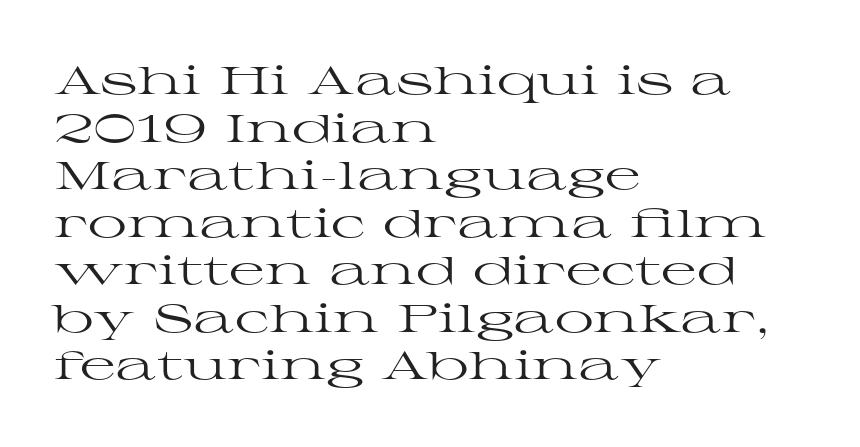
{"serif": "yes", "italic": "no", "bold": "no", "weight": "regular", "width": "wide", "stroke_contrast": "high", "x_height": "medium", "monospaced": "no", "underline": "no", "align": "left", "line_spacing_ratio": 1.22, "letter_spacing": "normal", "letter_spacing_em": 0.0, "glyph_px": 39}
